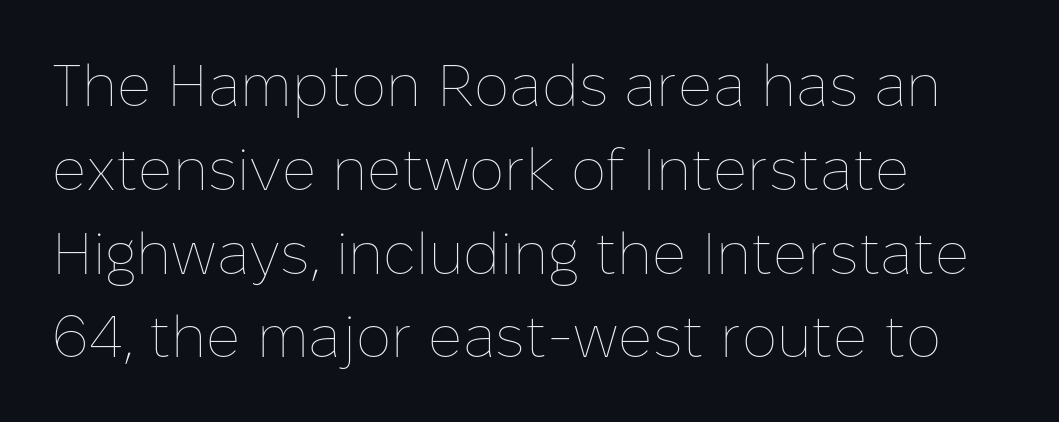
{"italic": "no", "bold": "no", "weight": "thin", "width": "normal", "stroke_contrast": "low", "x_height": "medium", "monospaced": "no", "underline": "no", "align": "left", "line_spacing": "normal", "line_spacing_ratio": 1.42, "letter_spacing": "normal", "letter_spacing_em": 0.0, "glyph_px": 59}
